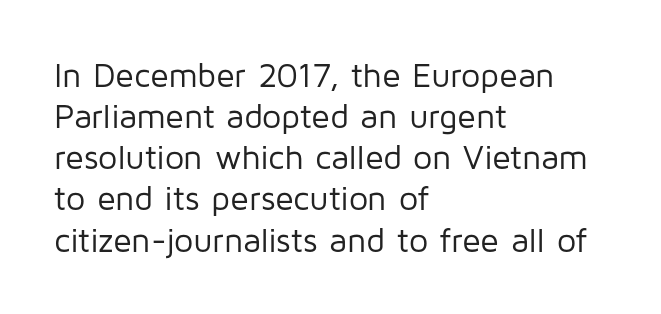
Ink coverage per letter is moderate at most. The paragraph has a hard left edge and a soft right edge. Beneath every word, the page is bare. Nope, no serifs anywhere on these letters. Think of a printed novel: that variable character pitch is what you see here.
